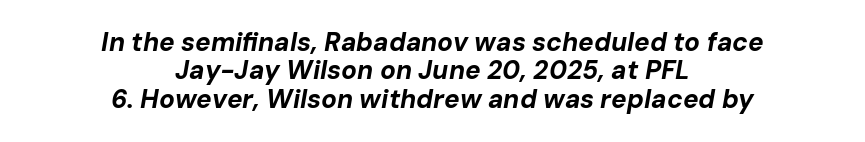
{"italic": "yes", "lean": "right", "slant_degrees": 10, "bold": "yes", "underline": "no", "align": "center", "line_spacing": "tight", "line_spacing_ratio": 1.09, "letter_spacing": "normal", "letter_spacing_em": 0.0, "glyph_px": 26}
